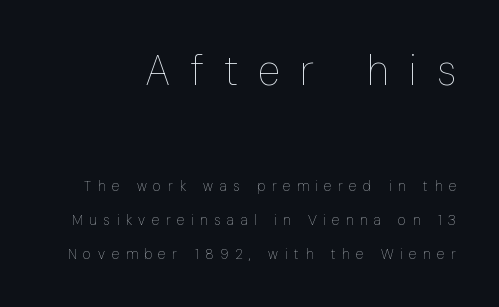
Q: Is the text bold? A: No.
Q: Is the text italic (slanted)? A: No, it is upright.
Q: Is the text underlined? A: No.
Q: Is the spacing between letters normal or unusually wide? A: Unusually wide.
Q: Is the spacing between lines tight, normal or loose? A: Loose.
Q: Which block of text is set in a larger size, the first (top) or the second (bottom)? A: The first (top) one.
Q: Width (condensed, normal, or wide)? A: Condensed.
Q: Stroke contrast? A: Low.
Q: x-height? A: Medium.
Q: Monospaced? A: No.
